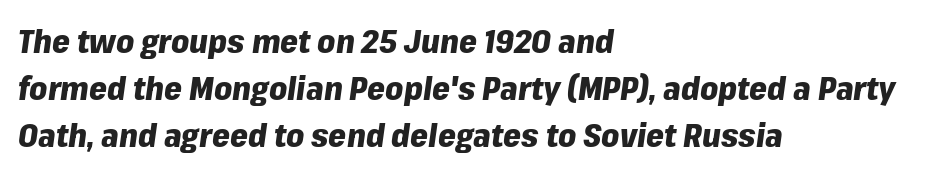
Q: Is the text bold? A: Yes.
Q: Is the text italic (slanted)? A: Yes, it leans right by about 8 degrees.
Q: Is the text underlined? A: No.
Q: How is the paragraph aligned? A: Left-aligned.
Q: Is the spacing between letters normal or unusually wide? A: Normal.
Q: Is the spacing between lines tight, normal or loose? A: Normal.
Q: Width (condensed, normal, or wide)? A: Normal.
Q: Stroke contrast? A: Low.
Q: x-height? A: Medium.
Q: Monospaced? A: No.
